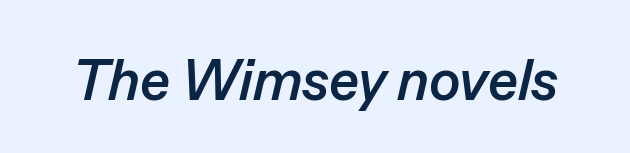
Q: Is the text bold? A: Yes.
Q: Is the text italic (slanted)? A: Yes, it leans right by about 13 degrees.
Q: Is the text underlined? A: No.
Q: Is the spacing between letters normal or unusually wide? A: Normal.
Q: Width (condensed, normal, or wide)? A: Normal.
Q: Stroke contrast? A: Low.
Q: x-height? A: Medium.
Q: Monospaced? A: No.
